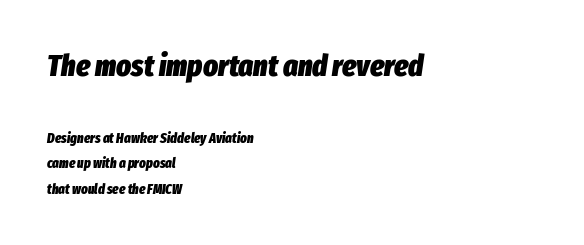
Q: Is the text bold? A: Yes.
Q: Is the text italic (slanted)? A: Yes, it leans right by about 8 degrees.
Q: Is the text underlined? A: No.
Q: How is the paragraph aligned? A: Left-aligned.
Q: Is the spacing between letters normal or unusually wide? A: Normal.
Q: Which block of text is set in a larger size, the first (top) or the second (bottom)? A: The first (top) one.
Q: Width (condensed, normal, or wide)? A: Condensed.
Q: Stroke contrast? A: Low.
Q: x-height? A: Medium.
Q: Monospaced? A: No.
